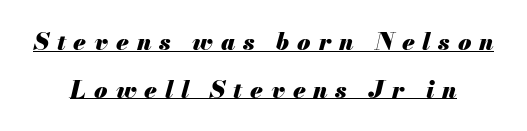
The image shows 24 px bold type, italic (leaning right); set loose line spacing (1.98x), unusually wide letter spacing (+0.33 em), underlined.
